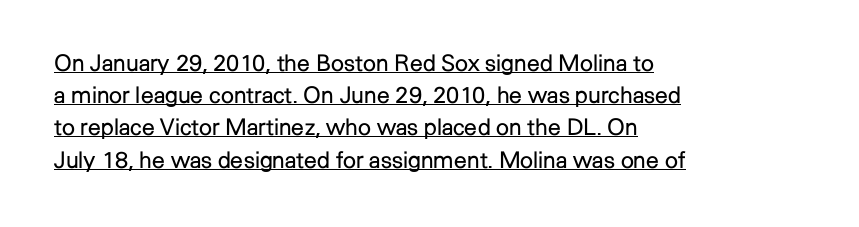
Q: Is the text bold? A: No.
Q: Is the text italic (slanted)? A: No, it is upright.
Q: Is the text underlined? A: Yes.
Q: How is the paragraph aligned? A: Left-aligned.
Q: Is the spacing between letters normal or unusually wide? A: Normal.
Q: Is the spacing between lines tight, normal or loose? A: Normal.
